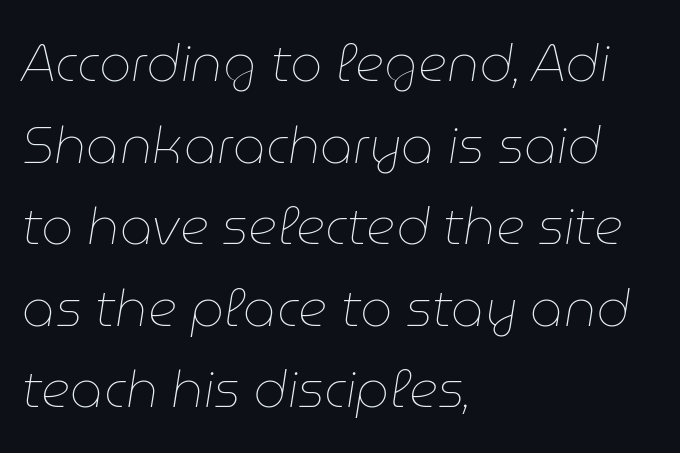
Q: Is the text bold? A: No.
Q: Is the text italic (slanted)? A: Yes, it leans right by about 9 degrees.
Q: Is the text underlined? A: No.
Q: How is the paragraph aligned? A: Left-aligned.
Q: Is the spacing between letters normal or unusually wide? A: Normal.
Q: Is the spacing between lines tight, normal or loose? A: Normal.
Q: Width (condensed, normal, or wide)? A: Normal.
Q: Stroke contrast? A: Low.
Q: x-height? A: Medium.
Q: Monospaced? A: No.
